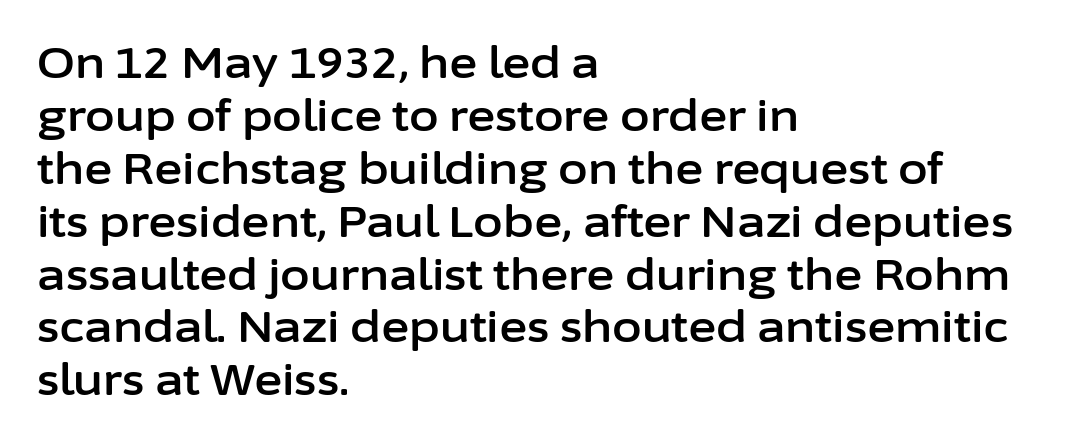
Does the copy run flush right? No — it runs flush left. Does the type have serifs? No, each stem ends abruptly. The lettering holds an erect, upright posture throughout. Underlining? Definitely not there. Look at the tracking — it's just the regular setting, nothing added. You could not count columns in this text — the font is proportionally spaced.
